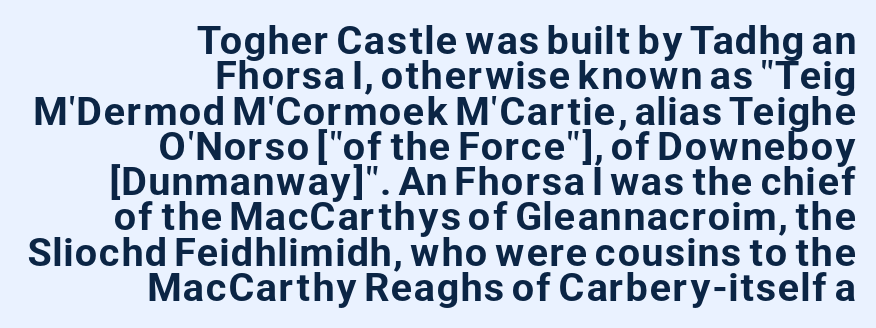
Q: Is the text italic (slanted)? A: No, it is upright.
Q: Is the typeface a serif or a sans-serif typeface? A: Sans-serif.
Q: Is the text underlined? A: No.
Q: How is the paragraph aligned? A: Right-aligned.
Q: Is the spacing between letters normal or unusually wide? A: Normal.
Q: Is the spacing between lines tight, normal or loose? A: Tight.
Q: Width (condensed, normal, or wide)? A: Normal.
Q: Stroke contrast? A: Low.
Q: x-height? A: Medium.
Q: Monospaced? A: No.
